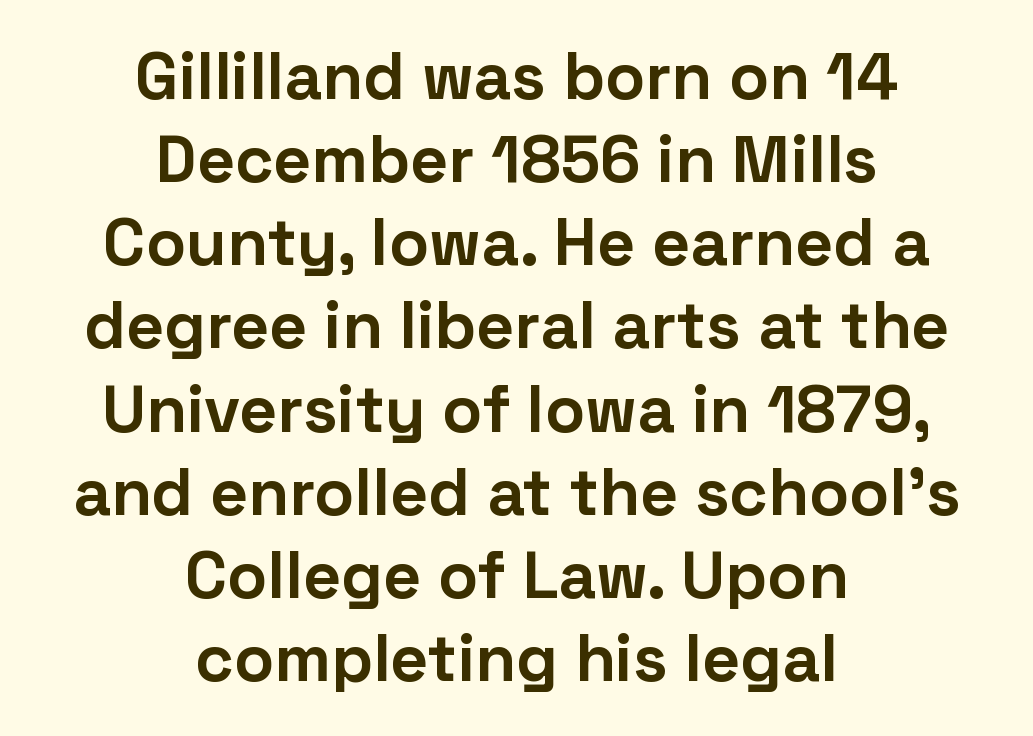
Q: Is the text bold? A: Yes.
Q: Is the text italic (slanted)? A: No, it is upright.
Q: Is the typeface a serif or a sans-serif typeface? A: Sans-serif.
Q: Is the text underlined? A: No.
Q: How is the paragraph aligned? A: Centered.
Q: Is the spacing between letters normal or unusually wide? A: Normal.
Q: Is the spacing between lines tight, normal or loose? A: Normal.
Q: Width (condensed, normal, or wide)? A: Normal.
Q: Stroke contrast? A: Low.
Q: x-height? A: Medium.
Q: Monospaced? A: No.
